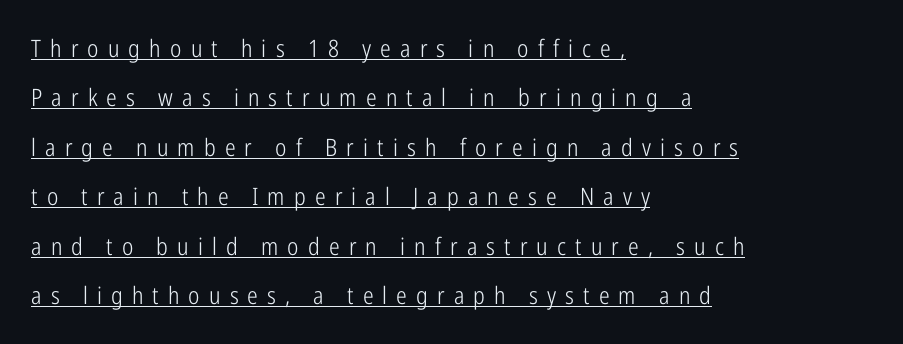
Is this a heavy cut? Hardly; it is regular or lighter. These lines have a slow, spaced-out rhythm from letter to letter. A rule runs beneath these lines of type. One glance says open: line gaps are wider than usual. The type sits square on the baseline with zero lean.
